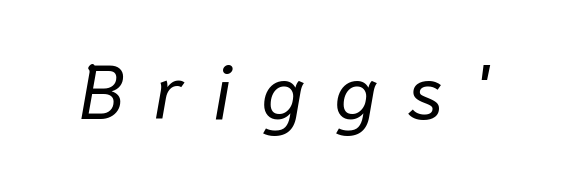
Letters rest on an invisible, unmarked baseline. The letters advance in unequal steps, a hallmark of proportional type. The tracking jumps out immediately: characters are airy and widely separated. Is this a heavy cut? Hardly; it is regular or lighter. The glyphs look as if they've been sheared to an angle.
